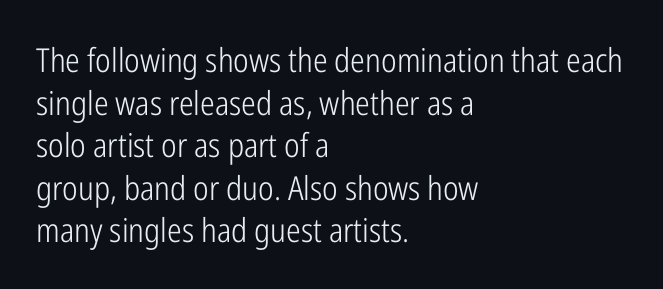
Q: Is the text bold? A: No.
Q: Is the text italic (slanted)? A: No, it is upright.
Q: Is the typeface a serif or a sans-serif typeface? A: Sans-serif.
Q: Is the text underlined? A: No.
Q: How is the paragraph aligned? A: Left-aligned.
Q: Is the spacing between letters normal or unusually wide? A: Normal.
Q: Is the spacing between lines tight, normal or loose? A: Normal.
Q: Width (condensed, normal, or wide)? A: Condensed.
Q: Stroke contrast? A: Low.
Q: x-height? A: Medium.
Q: Monospaced? A: No.
